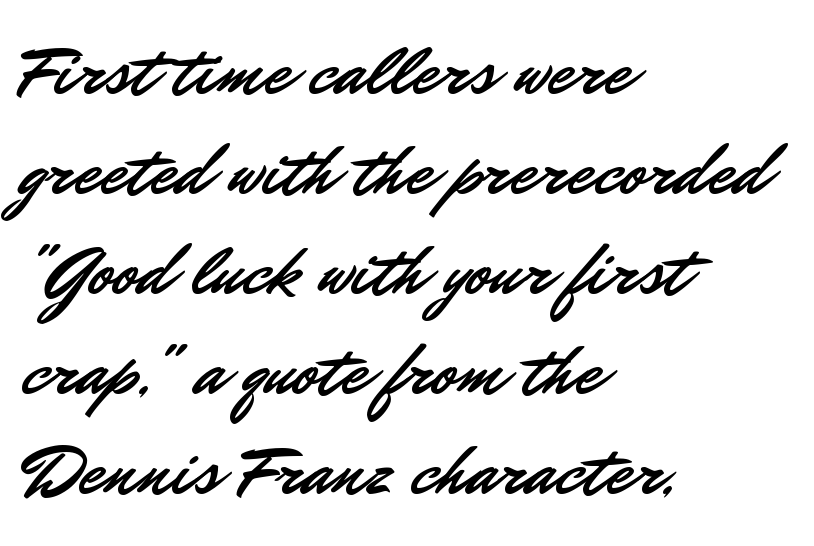
The image shows 73 px sans-serif type; set left-aligned, normal line spacing (1.37x), normal letter spacing, not underlined; low stroke contrast and a small x-height.
